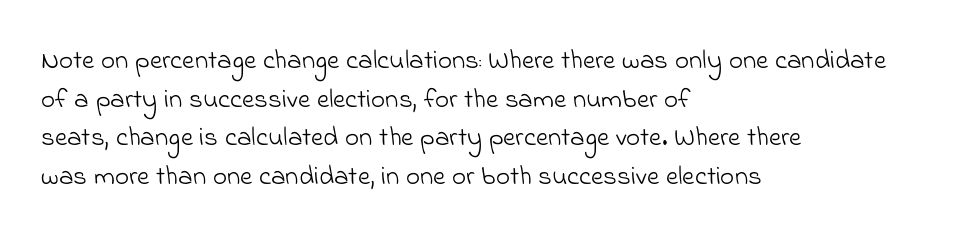
Weight: not bold — regular or lighter. Clear beneath every line of the passage. Casual observation: everything's shoved over to the left. What stands out about the letter spacing? Nothing — it is the standard amount. The leading is moderate, giving the passage an even texture.
